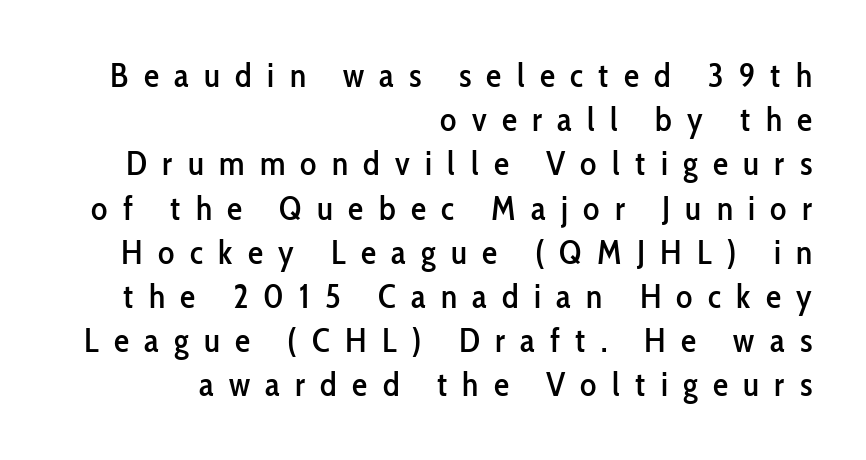
The image shows 34 px condensed sans-serif type, upright; set right-aligned, normal line spacing (1.3x), unusually wide letter spacing (+0.45 em), not underlined; low stroke contrast and a medium x-height.
